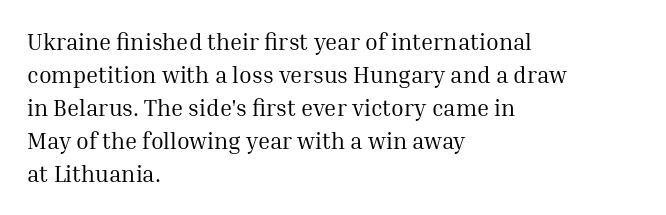
{"italic": "no", "bold": "no", "underline": "no", "align": "left", "line_spacing": "normal", "line_spacing_ratio": 1.43, "letter_spacing": "normal", "letter_spacing_em": 0.0, "glyph_px": 23}
